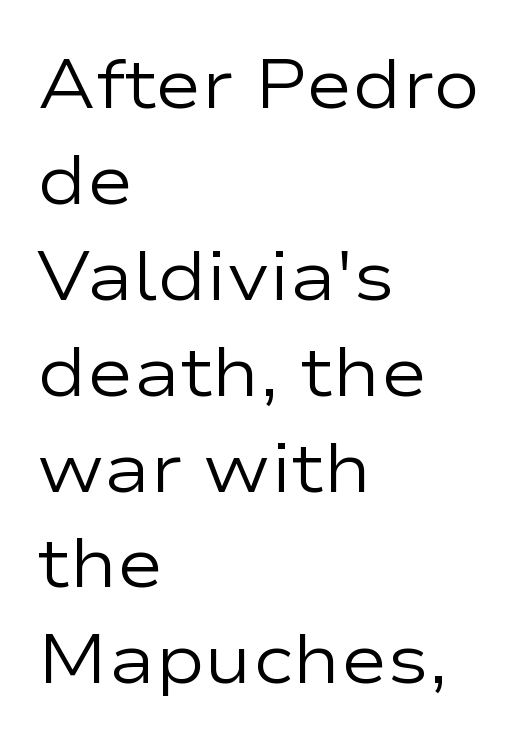
The image shows 70 px regular-weight, wide sans-serif type, upright; set left-aligned, normal line spacing (1.37x), normal letter spacing, not underlined; low stroke contrast and a medium x-height.
